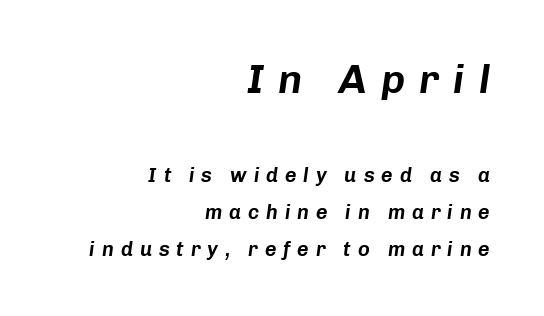
Slanted lettering throughout. Does the copy run flush right? Yes — the right margin is perfectly even. Bare-footed words on every line. Here the designer chose a conventional face with non-uniform glyph widths.
